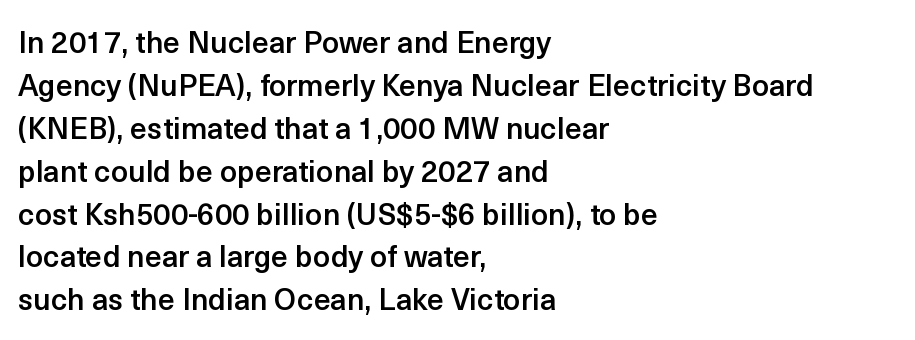
{"serif": "no", "italic": "no", "bold": "semi", "weight": "semibold", "width": "normal", "x_height": "medium", "monospaced": "no", "underline": "no", "align": "left", "line_spacing": "normal", "line_spacing_ratio": 1.43, "letter_spacing": "normal", "letter_spacing_em": 0.0, "glyph_px": 30}
